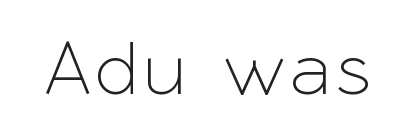
{"serif": "no", "italic": "no", "width": "normal", "stroke_contrast": "low", "x_height": "medium", "monospaced": "no", "underline": "no", "glyph_px": 76}
